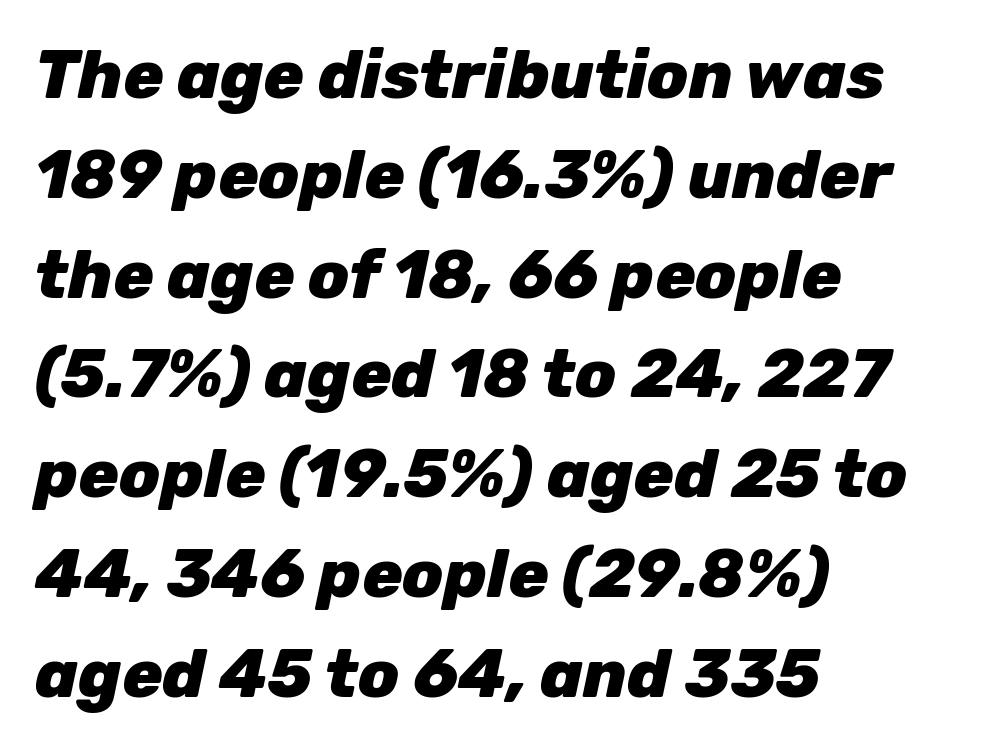
{"italic": "yes", "lean": "right", "slant_degrees": 12, "bold": "yes", "weight": "heavy", "width": "normal", "stroke_contrast": "low", "x_height": "medium", "monospaced": "no", "underline": "no", "align": "left", "line_spacing": "normal", "line_spacing_ratio": 1.49, "letter_spacing": "normal", "letter_spacing_em": 0.0, "glyph_px": 67}
